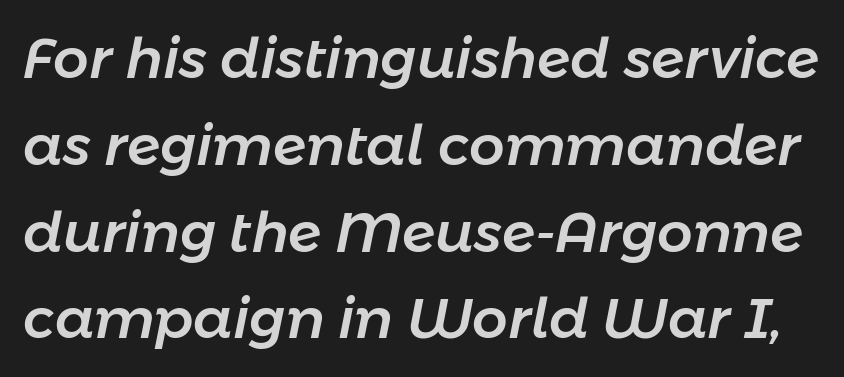
Q: Is the text italic (slanted)? A: Yes, it leans right by about 11 degrees.
Q: Is the text underlined? A: No.
Q: Is the spacing between letters normal or unusually wide? A: Normal.
Q: Is the spacing between lines tight, normal or loose? A: Normal.
Q: Width (condensed, normal, or wide)? A: Normal.
Q: Stroke contrast? A: Low.
Q: x-height? A: Medium.
Q: Monospaced? A: No.
